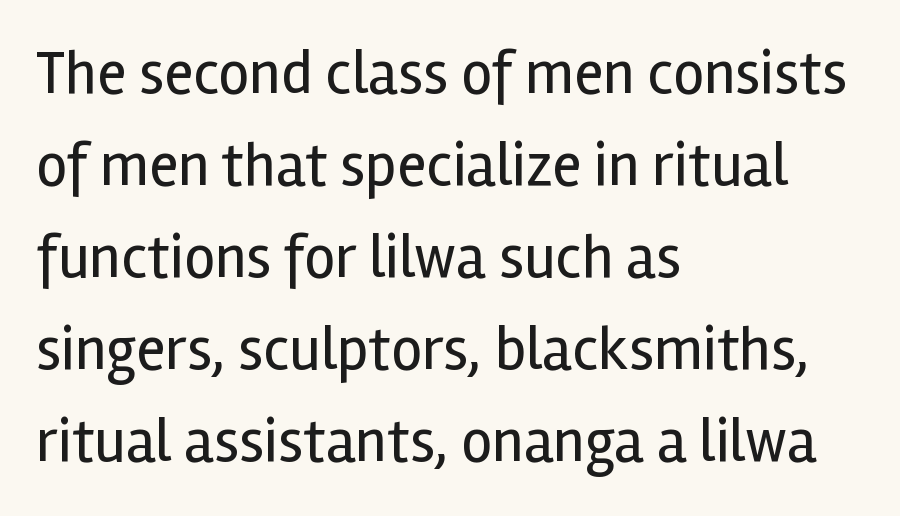
The image shows 61 px regular-weight sans-serif type, upright; set left-aligned, normal line spacing (1.51x), normal letter spacing, not underlined; a medium x-height.
